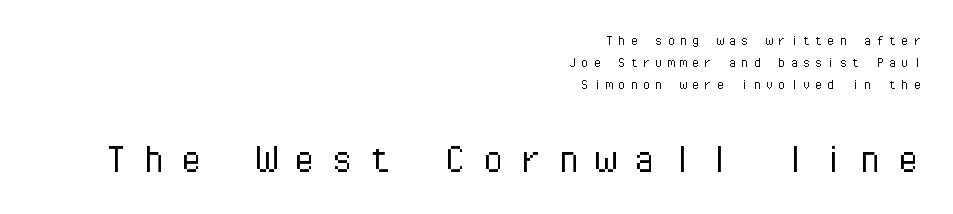
The image shows 46 px light sans-serif type, upright, monospaced; set right-aligned, normal line spacing (1.46x), unusually wide letter spacing (+0.32 em), not underlined; the second (bottom) block is 3.07x larger; low stroke contrast and a medium x-height.
